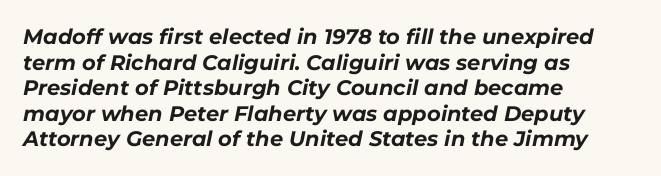
The image shows 21 px bold type, italic (leaning right); set left-aligned, line spacing 1.22x, normal letter spacing, not underlined.
